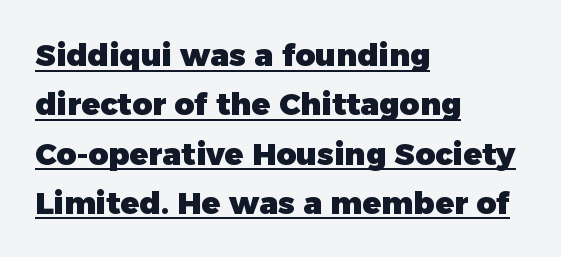
Is this a fixed-width face? No — the glyphs have proportional, varying widths. The letters sit at their default tracking, neither squeezed nor spread. This sample is left-justified, so line endings fall wherever the words run out. A sans-serif font was chosen for this passage. The sample's only ornament is a line tracing under the words.
